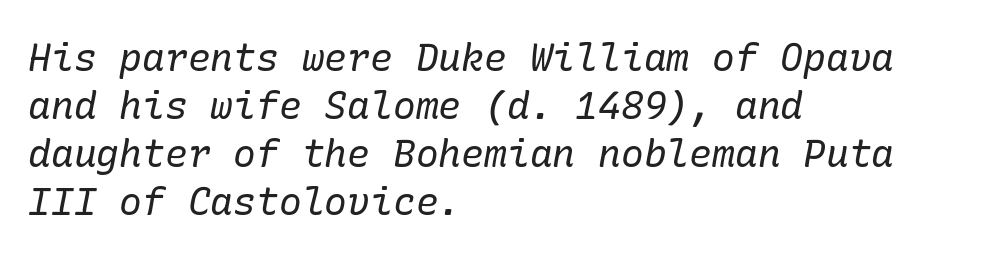
The image shows 38 px regular-weight type, italic (leaning right); set left-aligned, normal line spacing (1.26x), normal letter spacing, not underlined; low stroke contrast and a medium x-height.
